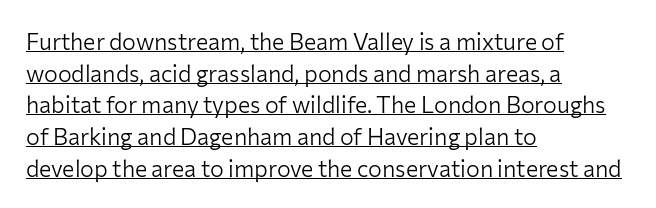
Compared with typical body copy, the letter spacing here is the same. The letterforms sit at book weight or below. If you drew a line through each stem, it would be perfectly vertical. Does a line run under the words? Yes, clearly.
